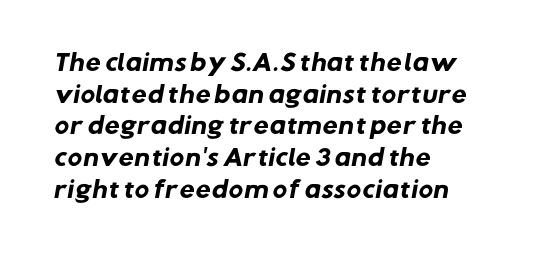
{"bold": "yes", "underline": "no", "align": "left", "line_spacing": "normal", "line_spacing_ratio": 1.44, "letter_spacing": "normal", "letter_spacing_em": 0.0, "glyph_px": 22}
